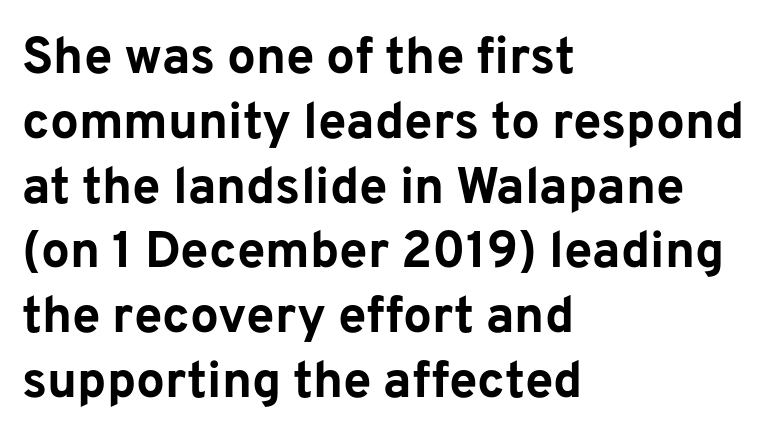
Q: Is the text bold? A: Yes.
Q: Is the text italic (slanted)? A: No, it is upright.
Q: Is the typeface a serif or a sans-serif typeface? A: Sans-serif.
Q: Is the text underlined? A: No.
Q: How is the paragraph aligned? A: Left-aligned.
Q: Is the spacing between letters normal or unusually wide? A: Normal.
Q: Is the spacing between lines tight, normal or loose? A: Normal.
Q: Width (condensed, normal, or wide)? A: Normal.
Q: Stroke contrast? A: Low.
Q: x-height? A: Medium.
Q: Monospaced? A: No.
